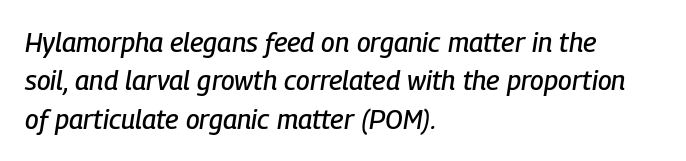
{"italic": "yes", "lean": "right", "slant_degrees": 9, "underline": "no", "align": "left", "line_spacing": "normal", "line_spacing_ratio": 1.42, "letter_spacing": "normal", "letter_spacing_em": 0.0, "glyph_px": 27}
